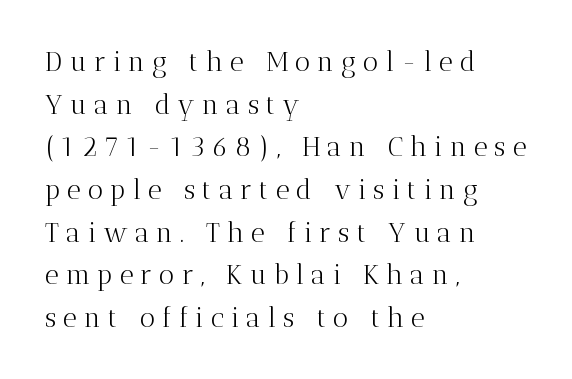
Q: Is the text bold? A: No.
Q: Is the text italic (slanted)? A: No, it is upright.
Q: Is the text underlined? A: No.
Q: How is the paragraph aligned? A: Left-aligned.
Q: Is the spacing between letters normal or unusually wide? A: Unusually wide.
Q: Is the spacing between lines tight, normal or loose? A: Normal.
